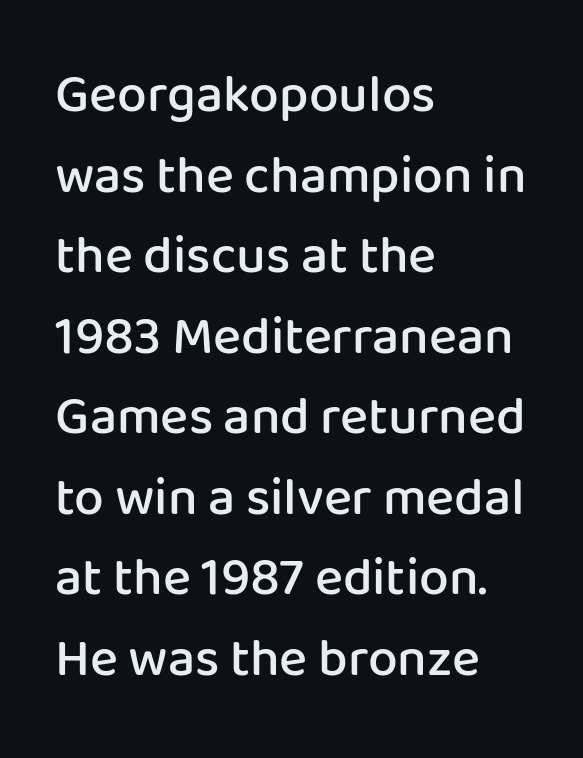
Horizontally, the lines are justified to the leading edge only. Weight check: semibold — heavier than regular, not quite bold. Anything drawn beneath the words? Only blank space. This rendering employs a face without finishing strokes, i.e., a sans-serif.
